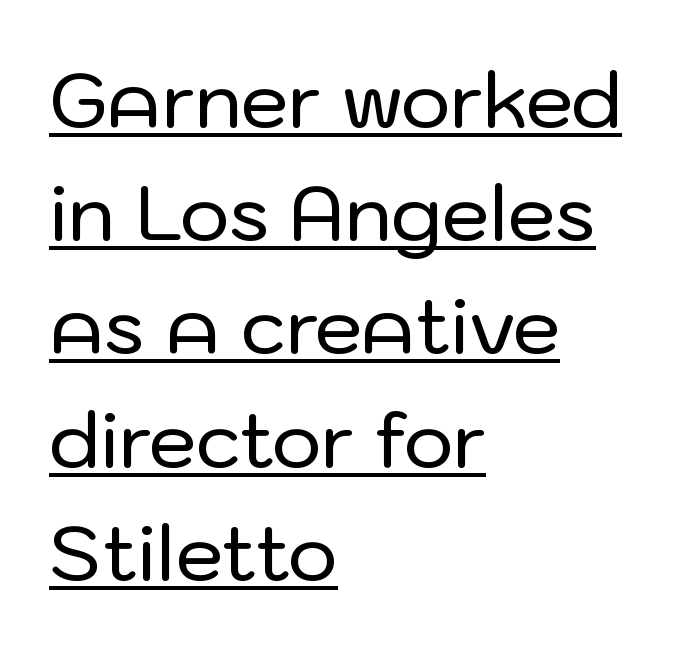
{"serif": "no", "italic": "no", "width": "normal", "stroke_contrast": "low", "x_height": "medium", "monospaced": "no", "underline": "yes", "align": "left", "line_spacing": "normal", "line_spacing_ratio": 1.49, "letter_spacing": "normal", "letter_spacing_em": 0.0, "glyph_px": 76}
